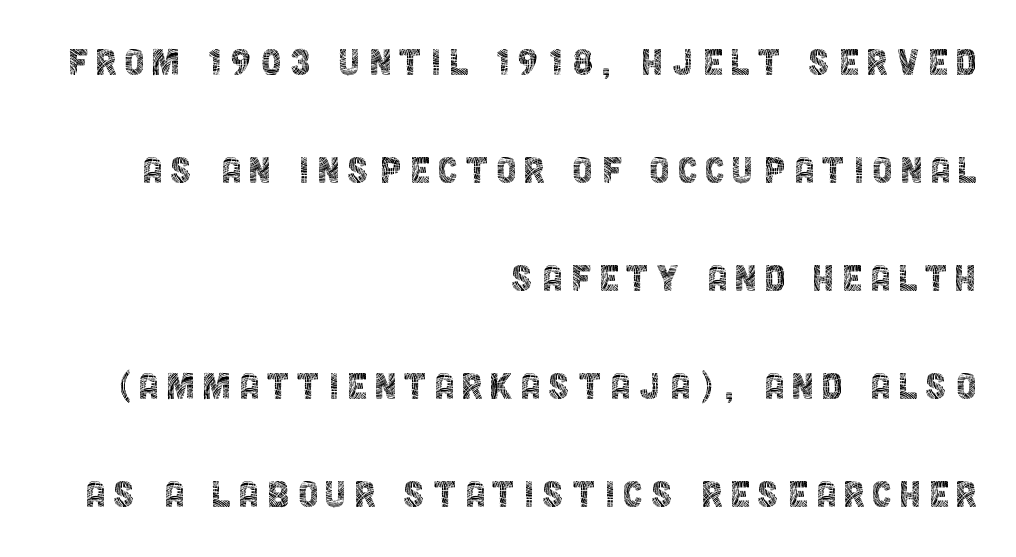
Compared with a typical body face, this is equally light or lighter still. Grotesque or geometric, the face here clearly has no serifs. The lines are quadded right. One glance says open: line gaps are wider than usual. Looks like regular typesetting: each glyph gets only the width it needs.
